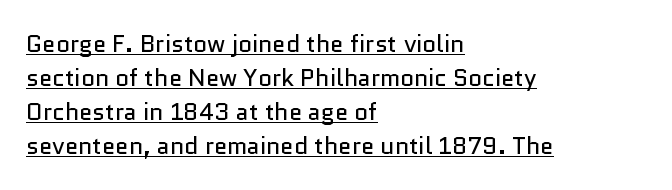
Italic: no, the glyphs are upright roman. The gaps between neighbouring characters are ordinary and unremarkable. Weight: in the light-to-regular range. Leading matches the norm, producing a regular column. Caption: multi-line text, flush left, ragged right. Glance below the letters and you will spot a drawn line.
